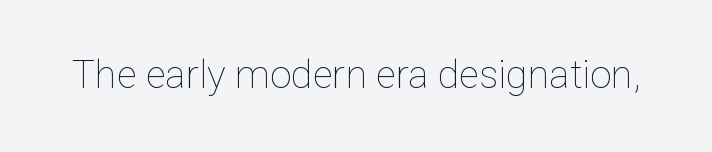
Q: Is the text bold? A: No.
Q: Is the text italic (slanted)? A: No, it is upright.
Q: Is the text underlined? A: No.
Q: Is the spacing between letters normal or unusually wide? A: Normal.
Q: Width (condensed, normal, or wide)? A: Normal.
Q: Stroke contrast? A: Low.
Q: x-height? A: Medium.
Q: Monospaced? A: No.
